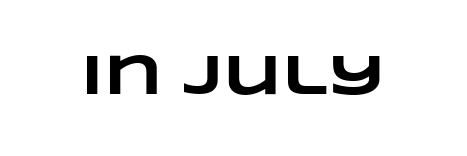
Q: Is the text bold? A: Yes.
Q: Is the text underlined? A: No.
Q: Is the spacing between letters normal or unusually wide? A: Normal.
Q: Width (condensed, normal, or wide)? A: Wide.
Q: Stroke contrast? A: Low.
Q: x-height? A: Large.
Q: Monospaced? A: No.
